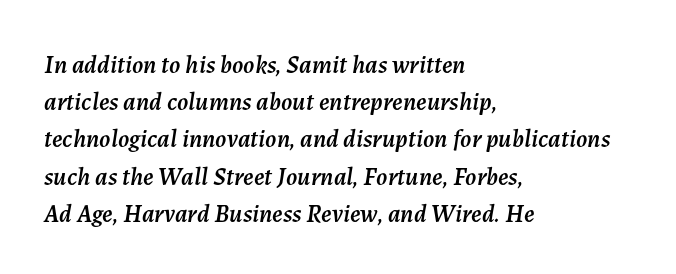
Students, note that the glyphs here touch the page at normal intervals. The face used here has a pronounced slope to its letters. In terms of leading, this rendering sits right in the middle. Words float on clear page, feet unadorned.
